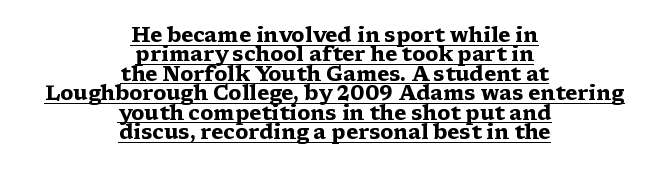
Q: Is the text bold? A: Yes.
Q: Is the text italic (slanted)? A: No, it is upright.
Q: Is the text underlined? A: Yes.
Q: How is the paragraph aligned? A: Centered.
Q: Is the spacing between letters normal or unusually wide? A: Normal.
Q: Is the spacing between lines tight, normal or loose? A: Tight.
